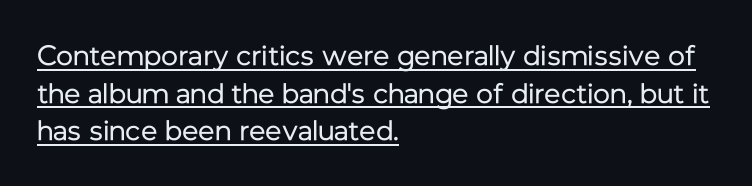
{"serif": "no", "italic": "no", "bold": "no", "weight": "regular", "width": "normal", "stroke_contrast": "low", "x_height": "medium", "monospaced": "no", "underline": "yes", "align": "left", "line_spacing": "normal", "line_spacing_ratio": 1.34, "letter_spacing": "normal", "letter_spacing_em": 0.0, "glyph_px": 28}
